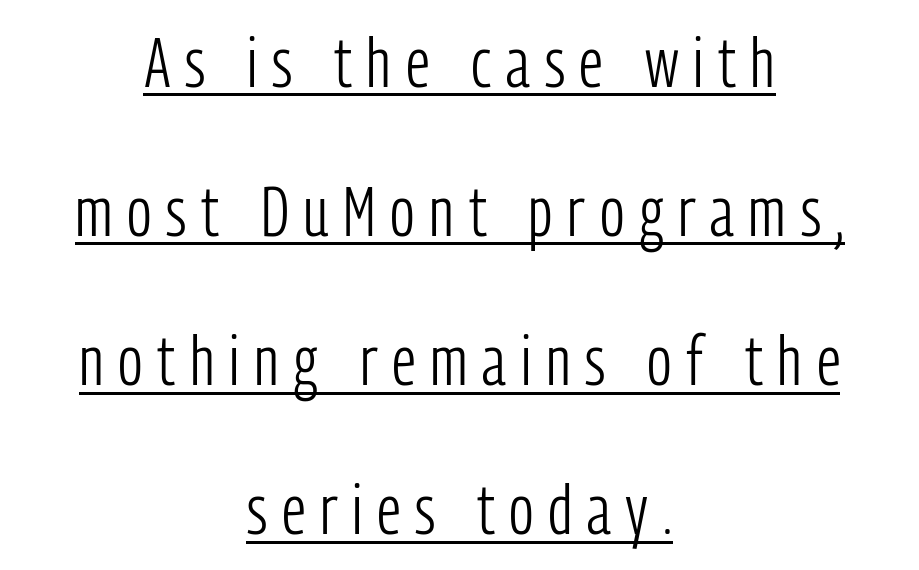
Q: Is the text bold? A: No.
Q: Is the text italic (slanted)? A: No, it is upright.
Q: Is the typeface a serif or a sans-serif typeface? A: Sans-serif.
Q: Is the text underlined? A: Yes.
Q: How is the paragraph aligned? A: Centered.
Q: Is the spacing between letters normal or unusually wide? A: Unusually wide.
Q: Is the spacing between lines tight, normal or loose? A: Loose.
Q: Width (condensed, normal, or wide)? A: Condensed.
Q: Stroke contrast? A: Low.
Q: x-height? A: Medium.
Q: Monospaced? A: No.
